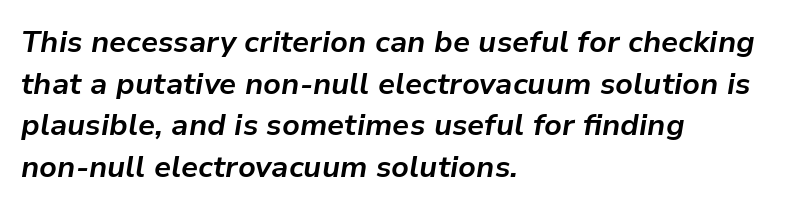
Does extra space separate the letters? No, they use regular spacing. Vertically, the passage feels balanced, rows spaced as you'd expect. The lines in this sample share a left origin and differ only in where they stop. Lines of text with bare space underneath. These lines were composed using italics. Varying glyph widths throughout — classic text-font behaviour.
